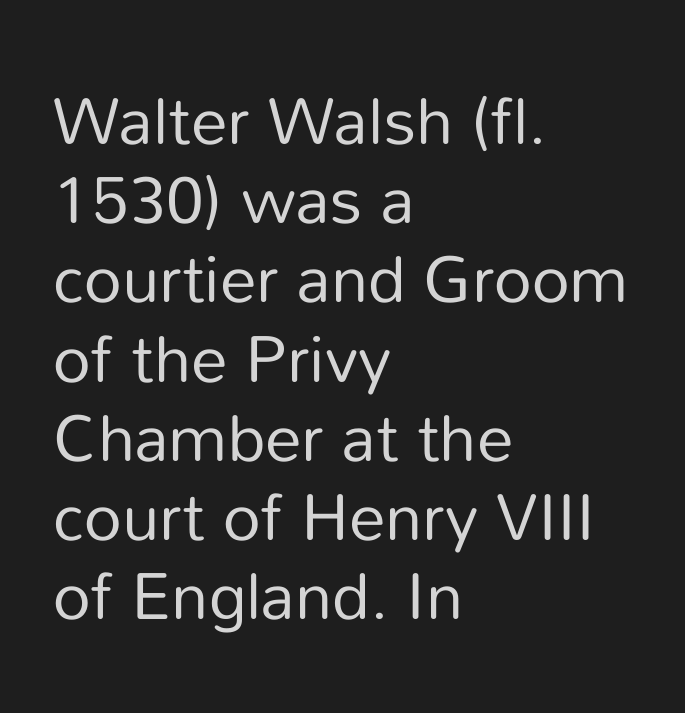
Q: Is the text bold? A: No.
Q: Is the text italic (slanted)? A: No, it is upright.
Q: Is the typeface a serif or a sans-serif typeface? A: Sans-serif.
Q: Is the text underlined? A: No.
Q: How is the paragraph aligned? A: Left-aligned.
Q: Is the spacing between letters normal or unusually wide? A: Normal.
Q: Width (condensed, normal, or wide)? A: Normal.
Q: Stroke contrast? A: Low.
Q: x-height? A: Medium.
Q: Monospaced? A: No.
